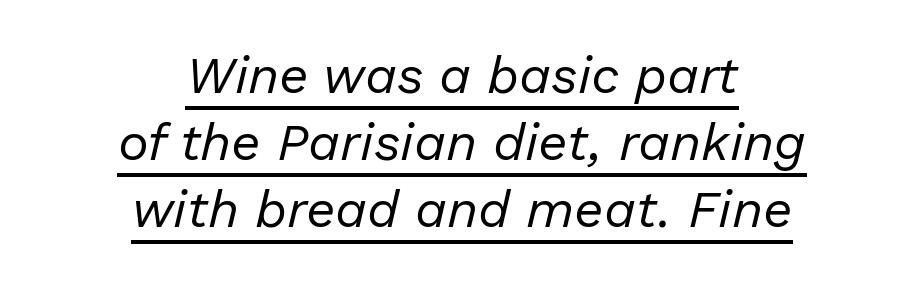
When letters slant like this, we call the style italic. Character widths vary here, with narrow letters taking less room than wide ones. Caption: standard tracking, unaltered. These lines are centered, leaving both edges ragged. In terms of leading, this rendering sits right in the middle. Descenders here cross a horizontal rule under the line.
